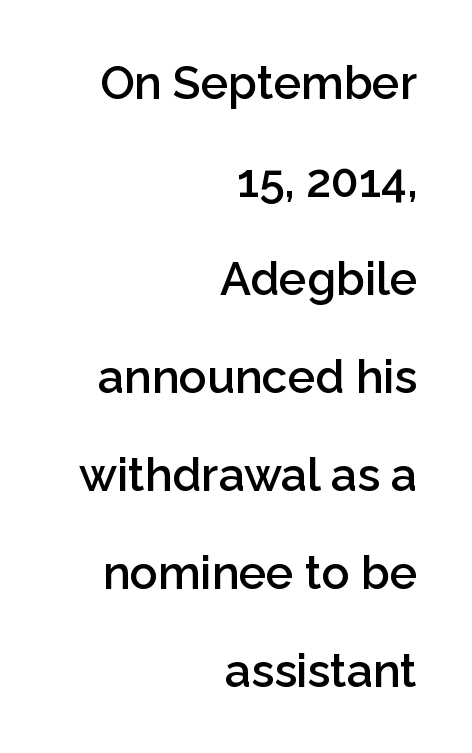
The image shows 46 px semibold sans-serif type, upright; set right-aligned, loose line spacing (2.13x), normal letter spacing, not underlined; low stroke contrast and a medium x-height.
